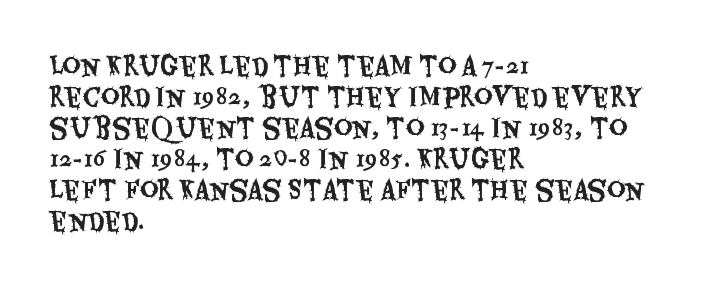
Q: Is the text italic (slanted)? A: No, it is upright.
Q: Is the text underlined? A: No.
Q: How is the paragraph aligned? A: Left-aligned.
Q: Is the spacing between letters normal or unusually wide? A: Normal.
